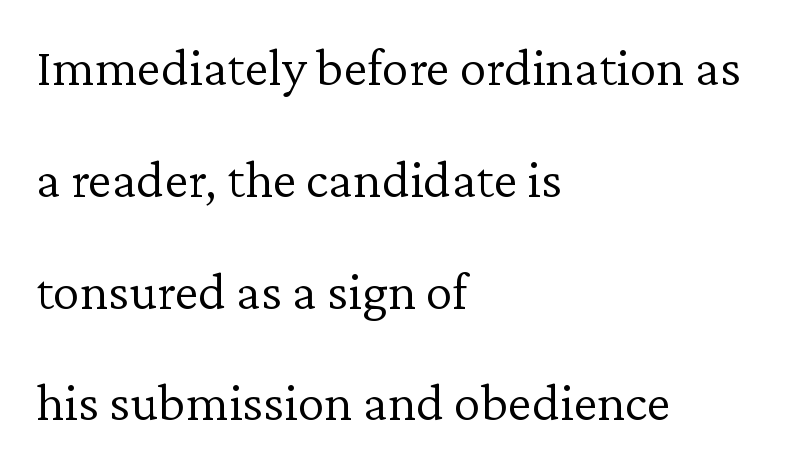
Q: Is the text bold? A: No.
Q: Is the text italic (slanted)? A: No, it is upright.
Q: Is the typeface a serif or a sans-serif typeface? A: Serif.
Q: Is the text underlined? A: No.
Q: How is the paragraph aligned? A: Left-aligned.
Q: Is the spacing between letters normal or unusually wide? A: Normal.
Q: Is the spacing between lines tight, normal or loose? A: Loose.
Q: Width (condensed, normal, or wide)? A: Normal.
Q: Stroke contrast? A: Low.
Q: x-height? A: Medium.
Q: Monospaced? A: No.
